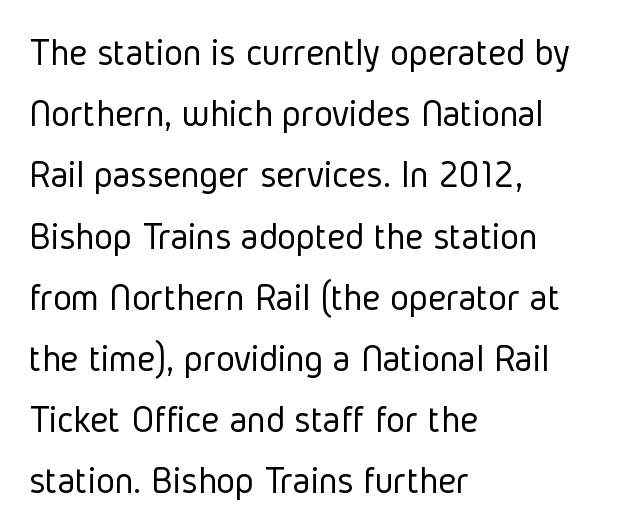
{"serif": "no", "italic": "no", "bold": "no", "weight": "light", "width": "condensed", "stroke_contrast": "low", "x_height": "medium", "monospaced": "no", "underline": "no", "align": "left", "line_spacing": "normal", "line_spacing_ratio": 1.53, "letter_spacing": "normal", "letter_spacing_em": 0.0, "glyph_px": 40}
